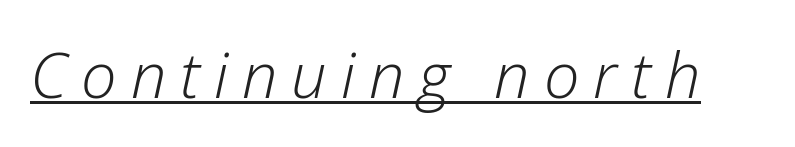
Q: Is the text bold? A: No.
Q: Is the text italic (slanted)? A: Yes, it leans right by about 12 degrees.
Q: Is the text underlined? A: Yes.
Q: Is the spacing between letters normal or unusually wide? A: Unusually wide.
Q: Width (condensed, normal, or wide)? A: Normal.
Q: Stroke contrast? A: Low.
Q: x-height? A: Medium.
Q: Monospaced? A: No.
